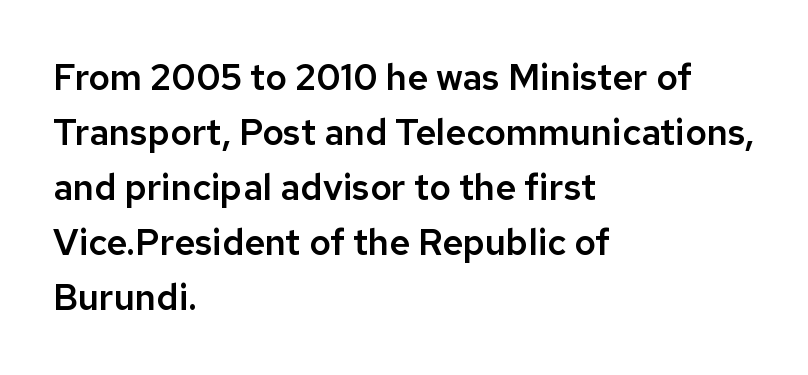
{"serif": "no", "italic": "no", "width": "normal", "stroke_contrast": "low", "x_height": "medium", "monospaced": "no", "underline": "no", "align": "left", "line_spacing": "normal", "line_spacing_ratio": 1.53, "letter_spacing": "normal", "letter_spacing_em": 0.0, "glyph_px": 36}
